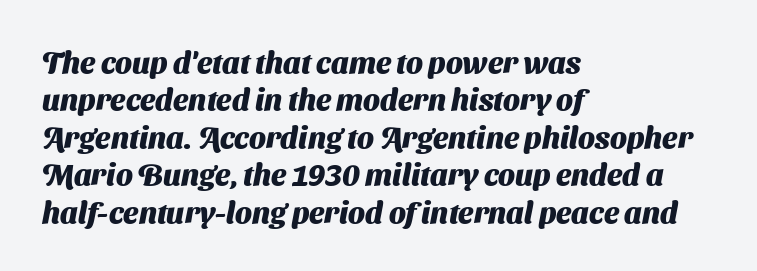
The image shows 30 px heavy sans-serif type; set left-aligned, normal line spacing (1.25x), normal letter spacing, not underlined; medium stroke contrast and a medium x-height.
